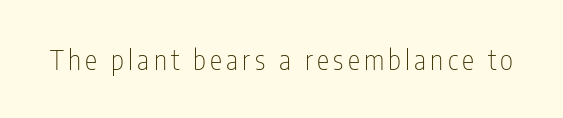
The rendering uses natural spacing where letterforms have individual widths. The type sits square on the baseline with zero lean. Regarding serifs, this sample does without them. Only glyphs here, with clear space below each row. This reads as an unemphasized weight, regular at the heaviest.
